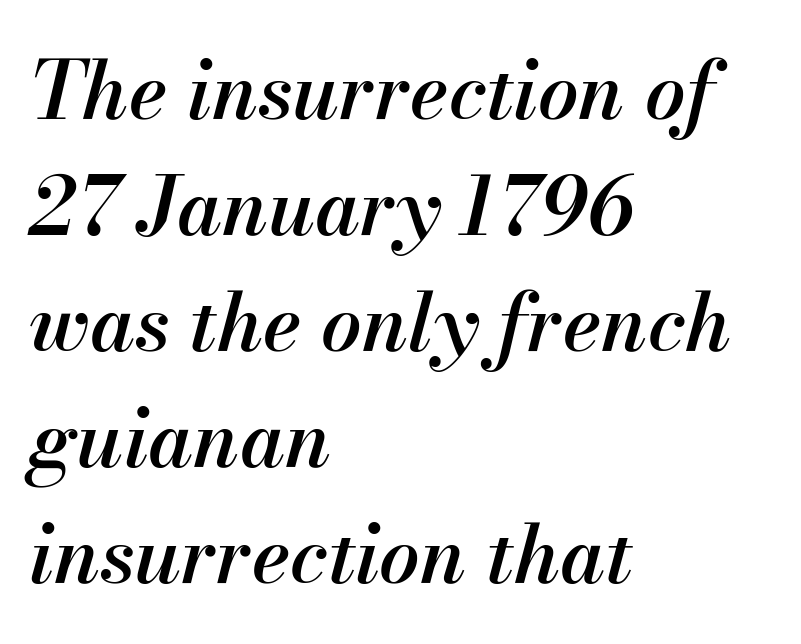
This rendering leaves character spacing at its baseline value. The strokes are fattened partway — semibold, not bold. Just letters on the line, the space beneath them empty. Note the varied advance widths — an 'i' is clearly narrower than an 'm'. Typeset ragged right — the left edge is the straight one.
